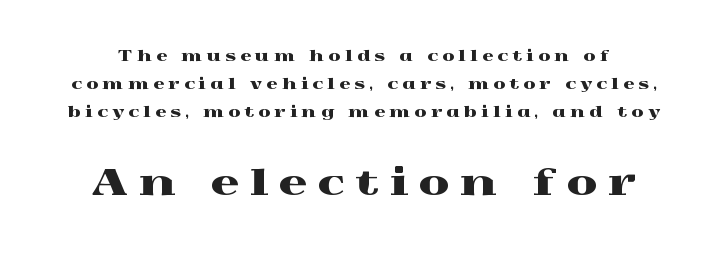
Does the bottom block carry the larger type? Yes, it does. Vertical strokes here are truly vertical. A typesetter would call this proportional, since set widths differ per character. This rendering employs a face with finishing strokes, i.e., a serif.
